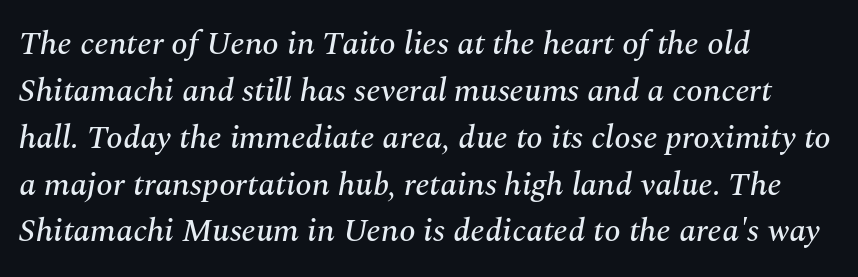
{"serif": "yes", "italic": "yes", "lean": "right", "slant_degrees": 10, "width": "normal", "stroke_contrast": "medium", "x_height": "medium", "monospaced": "no", "underline": "no", "align": "left", "line_spacing": "normal", "line_spacing_ratio": 1.42, "letter_spacing": "normal", "letter_spacing_em": 0.0, "glyph_px": 33}
